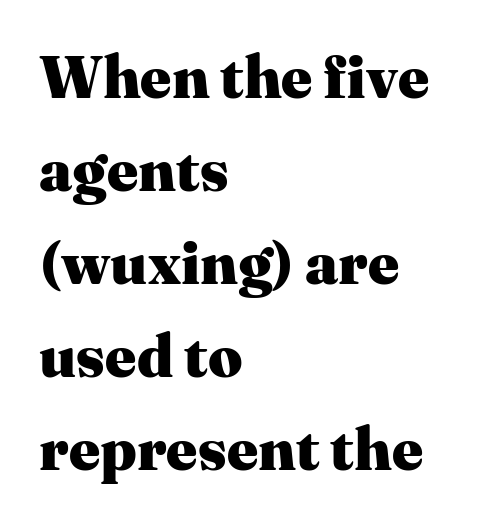
Q: Is the text bold? A: Yes.
Q: Is the text italic (slanted)? A: No, it is upright.
Q: Is the typeface a serif or a sans-serif typeface? A: Serif.
Q: Is the text underlined? A: No.
Q: How is the paragraph aligned? A: Left-aligned.
Q: Is the spacing between letters normal or unusually wide? A: Normal.
Q: Is the spacing between lines tight, normal or loose? A: Normal.
Q: Width (condensed, normal, or wide)? A: Normal.
Q: Stroke contrast? A: Medium.
Q: x-height? A: Medium.
Q: Monospaced? A: No.
